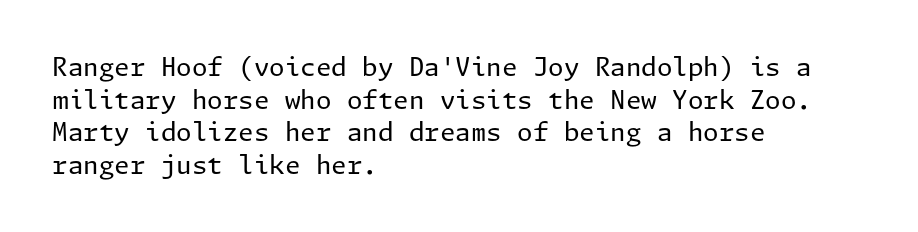
The image shows 25 px text type, upright; set left-aligned, normal line spacing (1.31x), normal letter spacing, not underlined.
